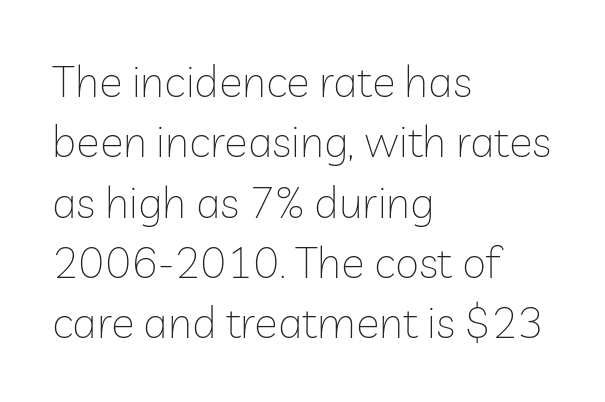
The image shows 44 px thin sans-serif type, upright; set left-aligned, normal line spacing (1.37x), normal letter spacing, not underlined; low stroke contrast and a medium x-height.
